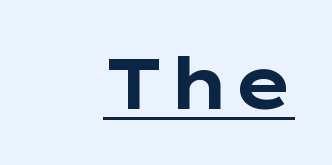
Q: Is the text bold? A: Yes.
Q: Is the text italic (slanted)? A: No, it is upright.
Q: Is the typeface a serif or a sans-serif typeface? A: Sans-serif.
Q: Is the text underlined? A: Yes.
Q: How is the paragraph aligned? A: Right-aligned.
Q: Is the spacing between letters normal or unusually wide? A: Normal.
Q: Width (condensed, normal, or wide)? A: Wide.
Q: Stroke contrast? A: Low.
Q: x-height? A: Medium.
Q: Monospaced? A: No.
